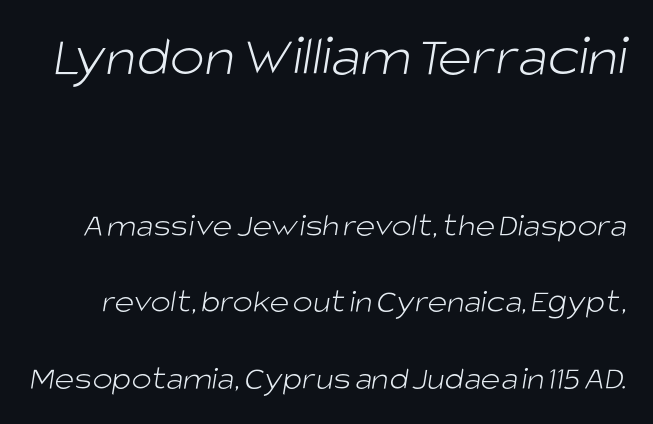
Leading is clearly above the norm, producing a sparse column. Lines of text with bare space underneath. A typesetter would call this proportional, since set widths differ per character. The letters look calm and open, with moderate or lighter stems. You get the large type first, then a drop to smaller type. Each letter's strokes conclude bluntly, with no projecting serifs.
